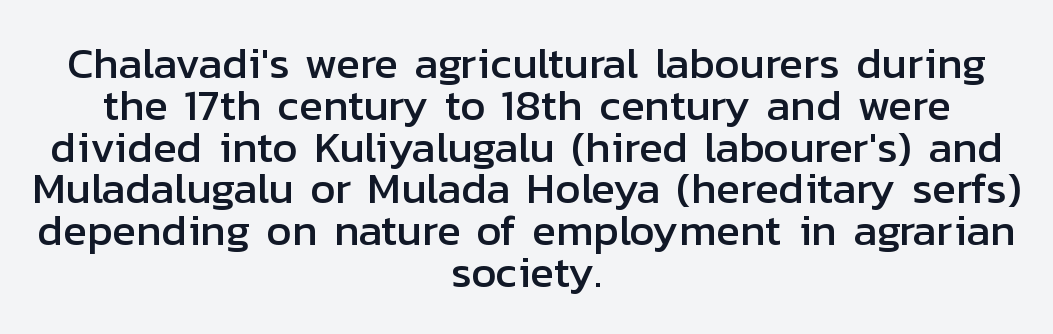
The image shows 44 px sans-serif type, upright; set centered, tight line spacing (0.95x), normal letter spacing, not underlined; low stroke contrast and a medium x-height.
